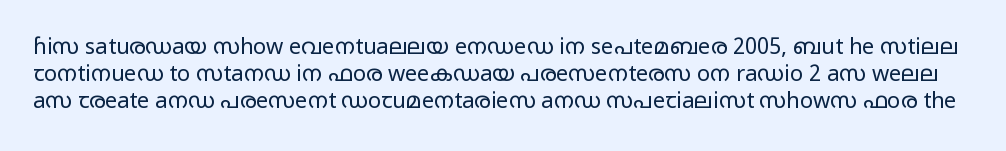
{"italic": "no", "bold": "no", "underline": "no", "line_spacing_ratio": 1.23, "letter_spacing": "normal", "letter_spacing_em": 0.0, "glyph_px": 22}
